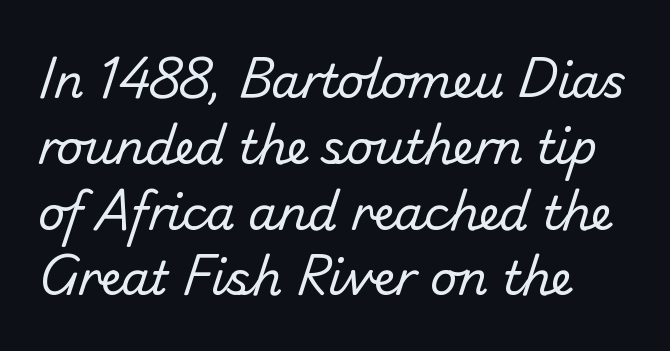
{"serif": "no", "bold": "no", "weight": "regular", "width": "normal", "stroke_contrast": "low", "x_height": "small", "monospaced": "no", "underline": "no", "align": "left", "line_spacing": "normal", "line_spacing_ratio": 1.43, "letter_spacing": "normal", "letter_spacing_em": 0.0, "glyph_px": 46}
